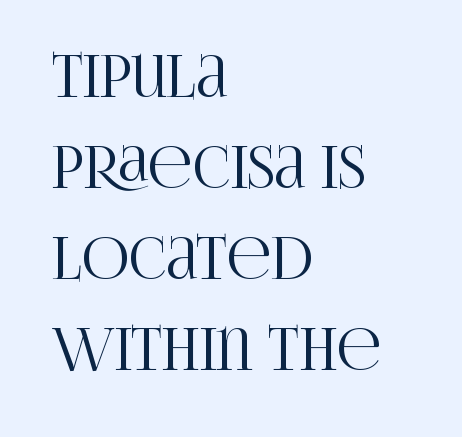
{"serif": "yes", "italic": "no", "width": "condensed", "stroke_contrast": "high", "x_height": "large", "monospaced": "no", "underline": "no", "align": "left", "line_spacing": "normal", "line_spacing_ratio": 1.57, "letter_spacing": "normal", "letter_spacing_em": 0.0, "glyph_px": 58}
